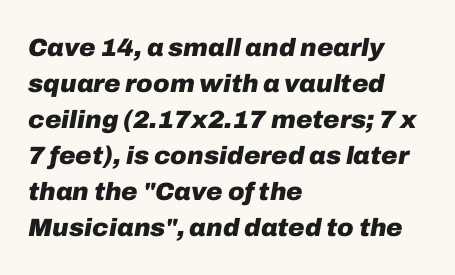
Q: Is the text bold? A: Yes.
Q: Is the text italic (slanted)? A: Yes, it leans right by about 10 degrees.
Q: Is the text underlined? A: No.
Q: How is the paragraph aligned? A: Left-aligned.
Q: Is the spacing between letters normal or unusually wide? A: Normal.
Q: Is the spacing between lines tight, normal or loose? A: Normal.
